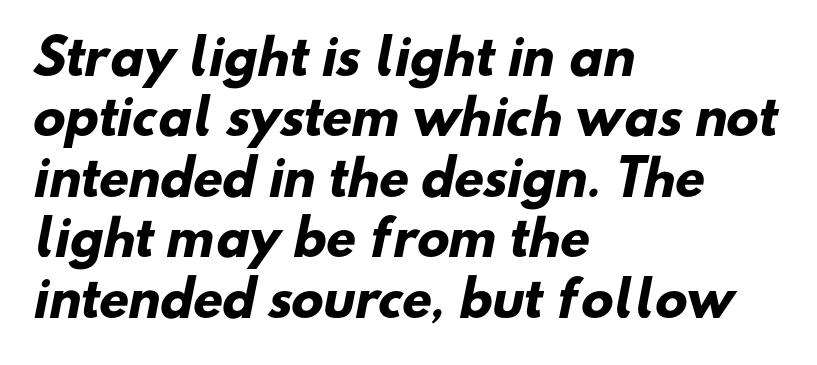
Q: Is the text bold? A: Yes.
Q: Is the typeface a serif or a sans-serif typeface? A: Sans-serif.
Q: Is the text underlined? A: No.
Q: How is the paragraph aligned? A: Left-aligned.
Q: Is the spacing between letters normal or unusually wide? A: Normal.
Q: Is the spacing between lines tight, normal or loose? A: Normal.
Q: Width (condensed, normal, or wide)? A: Normal.
Q: Stroke contrast? A: Low.
Q: x-height? A: Small.
Q: Monospaced? A: No.
